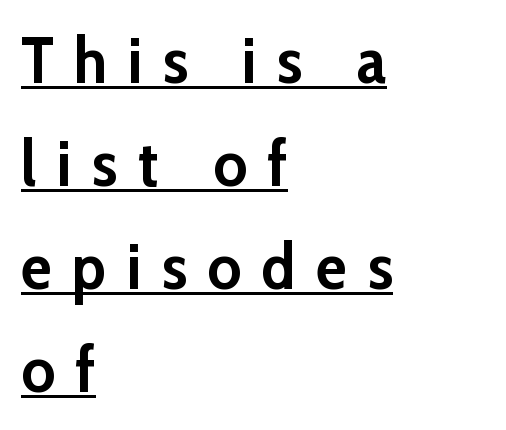
The image shows 64 px semibold sans-serif type, upright; set left-aligned, normal line spacing (1.61x), unusually wide letter spacing (+0.32 em), underlined; low stroke contrast and a medium x-height.
